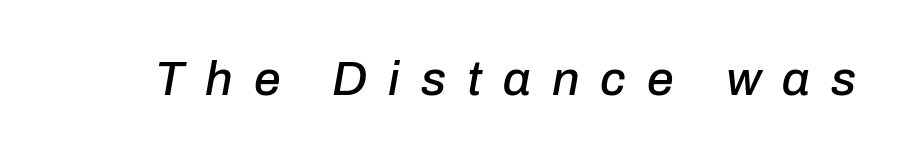
Descenders are the only things crossing below the line. These lines are rendered in a variable-pitch font. Tracking value appears strongly positive — letters spread wide. Yep, that's italic — everything's leaning.
